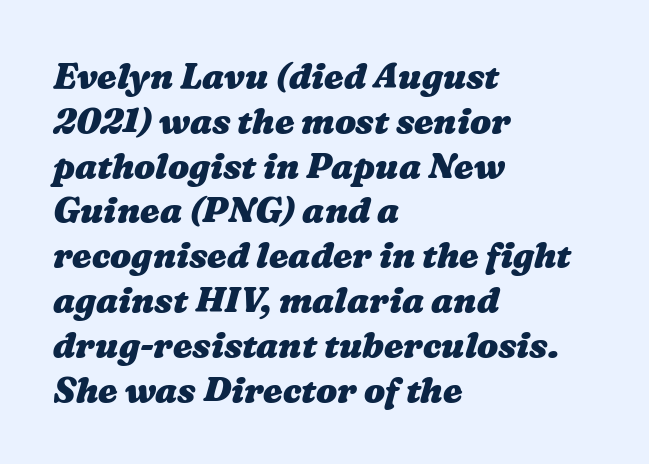
Q: Is the text bold? A: Yes.
Q: Is the text underlined? A: No.
Q: How is the paragraph aligned? A: Left-aligned.
Q: Is the spacing between letters normal or unusually wide? A: Normal.
Q: Is the spacing between lines tight, normal or loose? A: Normal.
Q: Width (condensed, normal, or wide)? A: Wide.
Q: Stroke contrast? A: Medium.
Q: x-height? A: Medium.
Q: Monospaced? A: No.
